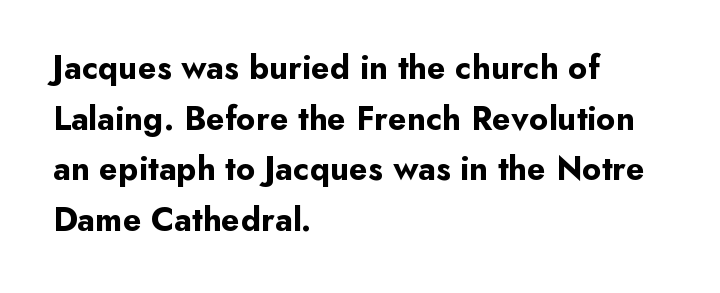
The image shows 34 px bold sans-serif type, upright; set left-aligned, normal line spacing (1.49x), normal letter spacing, not underlined; low stroke contrast and a small x-height.
